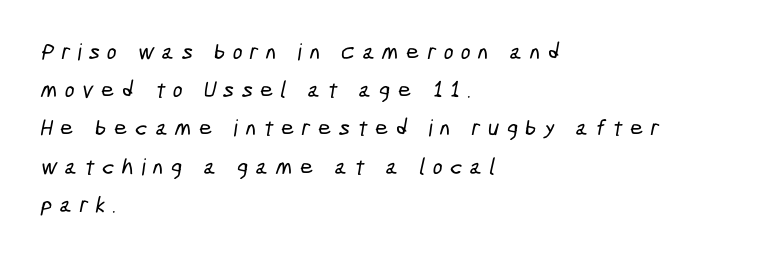
{"underline": "no", "align": "left", "line_spacing": "normal", "line_spacing_ratio": 1.66, "letter_spacing": "wide", "letter_spacing_em": 0.33, "glyph_px": 23}
